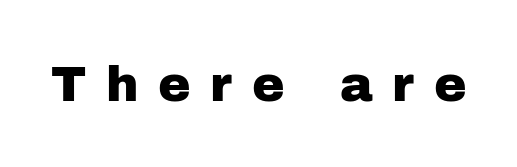
The image shows 49 px sans-serif type, upright; set unusually wide letter spacing (+0.4 em), not underlined; low stroke contrast and a medium x-height.
